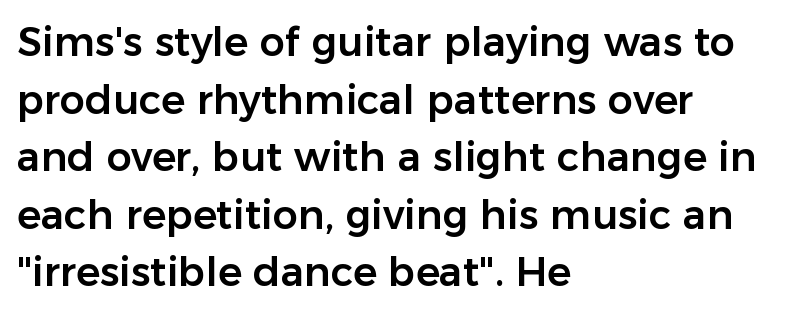
You can tell it's not italic because the verticals are truly vertical. The strip under each line holds only bare page. Layout note: lines flush left. Students, note that the glyphs here touch the page at normal intervals. Is this a fixed-width face? No — the glyphs have proportional, varying widths. Grotesque or geometric, the face here clearly has no serifs.
